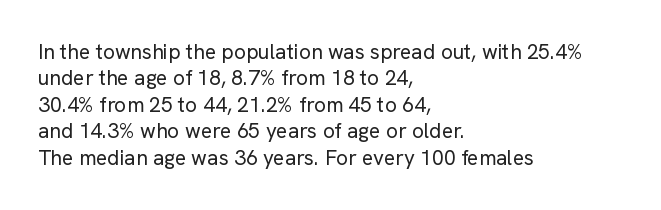
The image shows 21 px text type, upright; set left-aligned, normal line spacing (1.26x), normal letter spacing, not underlined.
